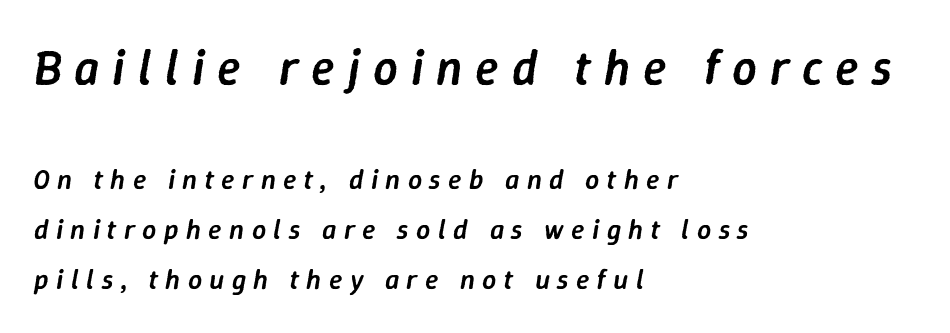
The image shows 49 px semibold type, italic (leaning right); set left-aligned, line spacing 1.78x, unusually wide letter spacing (+0.26 em), not underlined; the first (top) block is 1.75x larger; low stroke contrast and a medium x-height.
